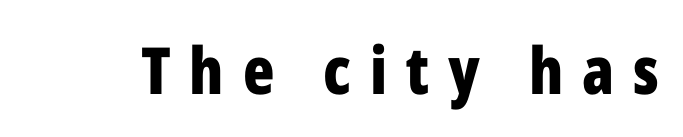
{"serif": "no", "italic": "no", "bold": "yes", "weight": "bold", "width": "condensed", "stroke_contrast": "low", "x_height": "medium", "monospaced": "no", "underline": "no", "letter_spacing": "wide", "letter_spacing_em": 0.29, "glyph_px": 65}
